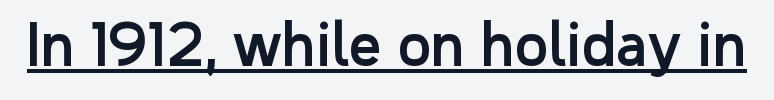
Look at the bottom of the vertical strokes: they stop flat, with no serifs. Spacing verdict: proportional, widths tailored to each character. Nope, not italic — everything's standing straight. The typesetter has applied underlining to the passage shown. In terms of letterspacing, this is plain default setting.
